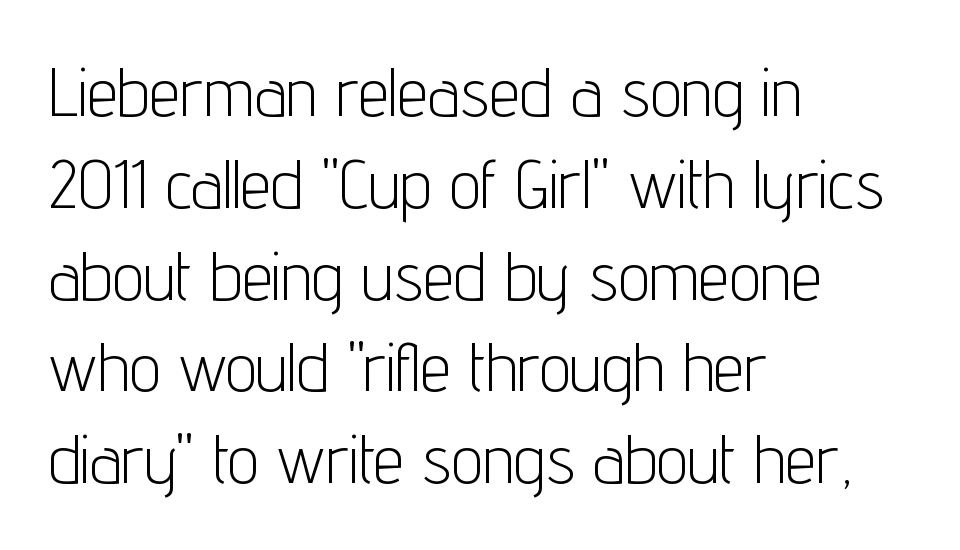
The text was rendered using a sans face with plain stroke endings. Is this a fixed-width face? No — the glyphs have proportional, varying widths. Anything drawn beneath the words? Only blank space. These lines keep a tight, regular rhythm from letter to letter.
